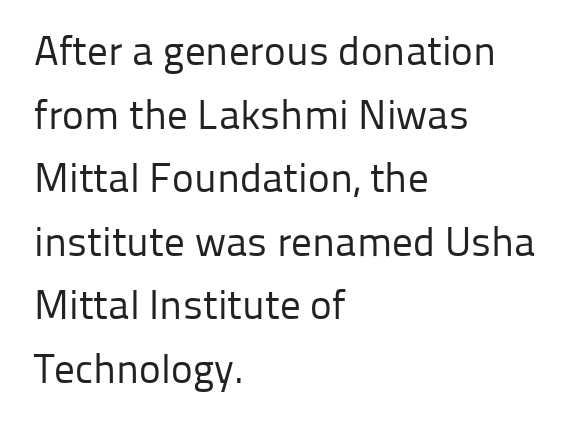
Posture: upright roman. Caption: standard tracking, unaltered. Classification — sans serif. Which margin do the lines hug? The left one — the right edge is uneven. Students, observe: this is what conventionally led text looks like.
